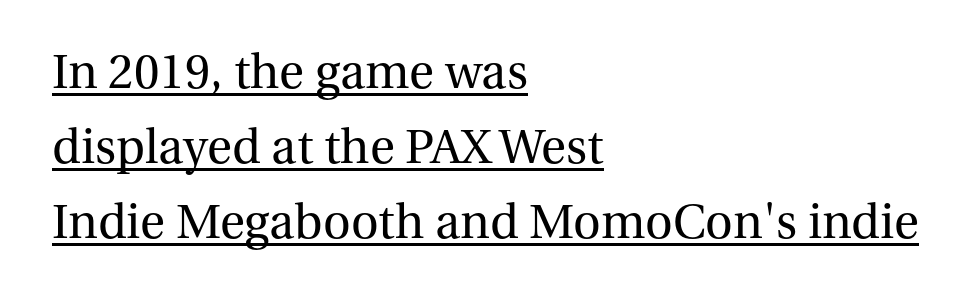
{"serif": "yes", "italic": "no", "bold": "no", "weight": "regular", "width": "normal", "stroke_contrast": "medium", "x_height": "medium", "monospaced": "no", "underline": "yes", "align": "left", "line_spacing": "normal", "line_spacing_ratio": 1.56, "letter_spacing": "normal", "letter_spacing_em": 0.0, "glyph_px": 48}
